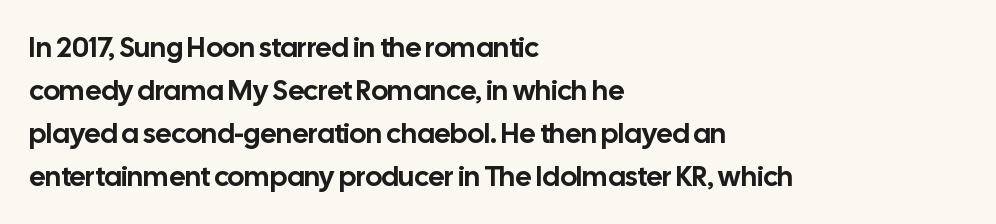
The image shows 28 px sans-serif type, upright; set left-aligned, normal line spacing (1.53x), normal letter spacing, not underlined; low stroke contrast and a medium x-height.
